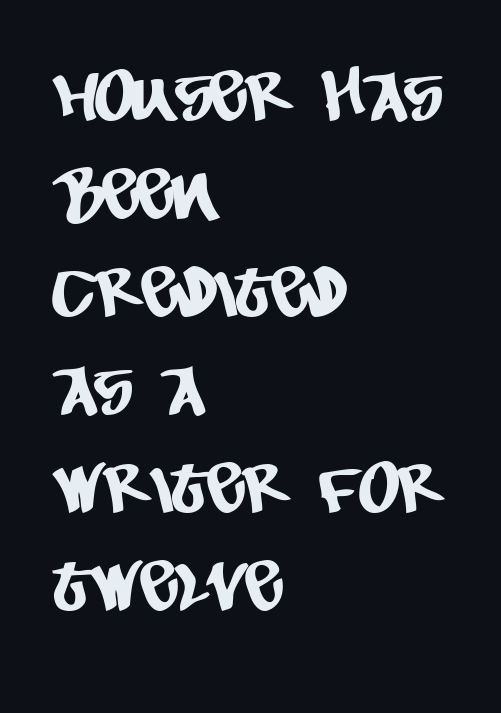
The image shows 70 px condensed sans-serif type; set left-aligned, normal line spacing (1.4x), normal letter spacing, not underlined; low stroke contrast and a large x-height.
